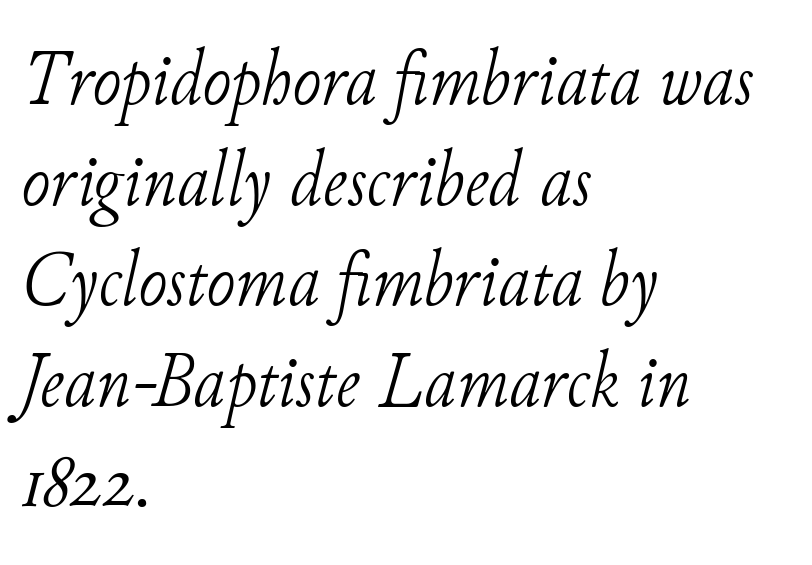
Q: Is the text bold? A: No.
Q: Is the text italic (slanted)? A: Yes, it leans right by about 11 degrees.
Q: Is the typeface a serif or a sans-serif typeface? A: Serif.
Q: Is the text underlined? A: No.
Q: How is the paragraph aligned? A: Left-aligned.
Q: Is the spacing between letters normal or unusually wide? A: Normal.
Q: Is the spacing between lines tight, normal or loose? A: Normal.
Q: Width (condensed, normal, or wide)? A: Normal.
Q: Stroke contrast? A: Low.
Q: x-height? A: Small.
Q: Monospaced? A: No.
